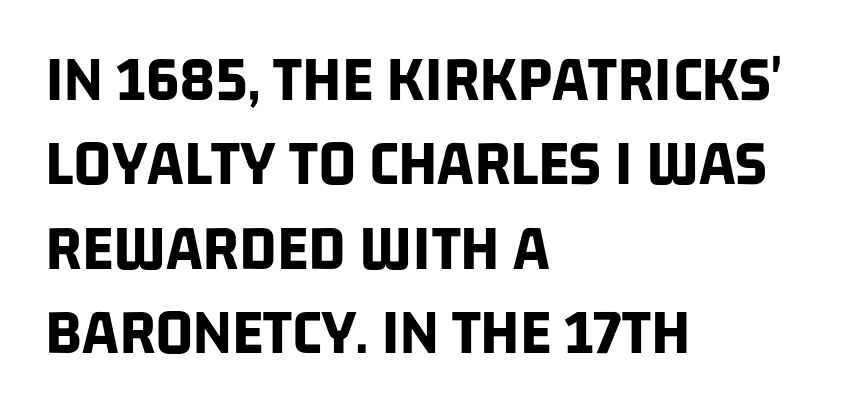
Q: Is the text bold? A: Yes.
Q: Is the typeface a serif or a sans-serif typeface? A: Sans-serif.
Q: Is the text underlined? A: No.
Q: How is the paragraph aligned? A: Left-aligned.
Q: Is the spacing between letters normal or unusually wide? A: Normal.
Q: Is the spacing between lines tight, normal or loose? A: Normal.
Q: Width (condensed, normal, or wide)? A: Condensed.
Q: Stroke contrast? A: Low.
Q: x-height? A: Large.
Q: Monospaced? A: No.
